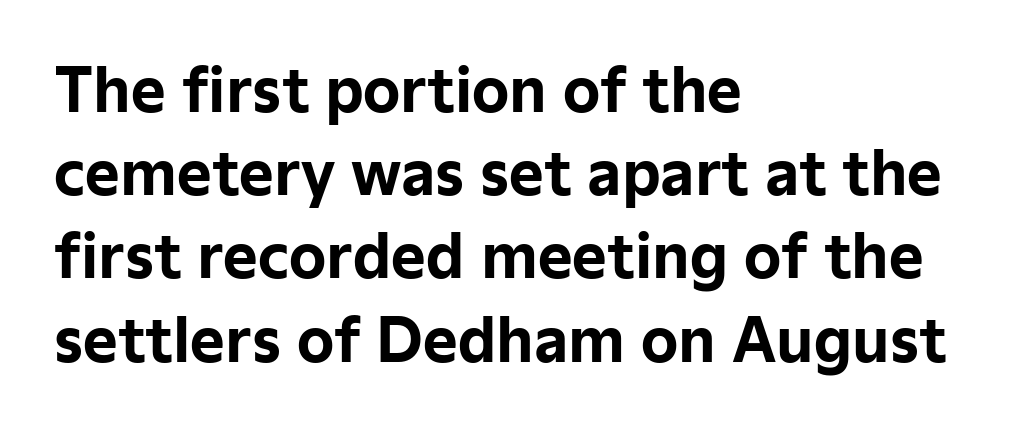
Is there much room between lines? A standard amount, neither cramped nor airy. No feet cap the strokes, marking this as sans-serif type. The strokes are fattened all the way to bold. These lines are set flush left with a ragged right edge.
